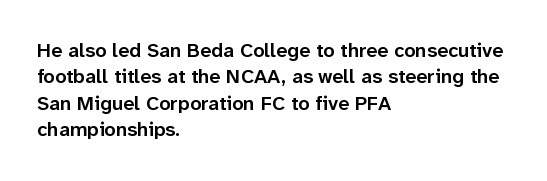
Q: Is the text bold? A: Semi-bold.
Q: Is the text italic (slanted)? A: No, it is upright.
Q: Is the text underlined? A: No.
Q: How is the paragraph aligned? A: Left-aligned.
Q: Is the spacing between letters normal or unusually wide? A: Normal.
Q: Is the spacing between lines tight, normal or loose? A: Normal.
